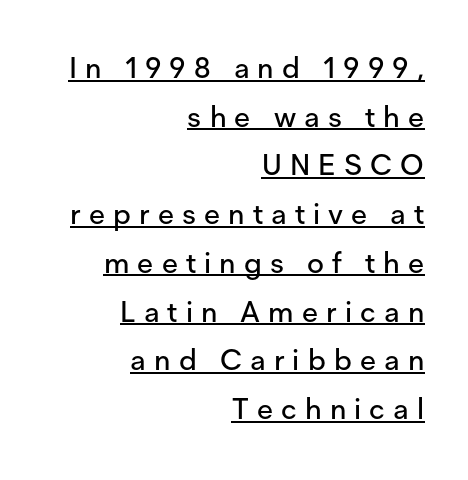
{"serif": "no", "italic": "no", "width": "normal", "stroke_contrast": "low", "x_height": "medium", "monospaced": "no", "underline": "yes", "align": "right", "line_spacing": "normal", "line_spacing_ratio": 1.68, "letter_spacing": "wide", "letter_spacing_em": 0.28, "glyph_px": 29}
